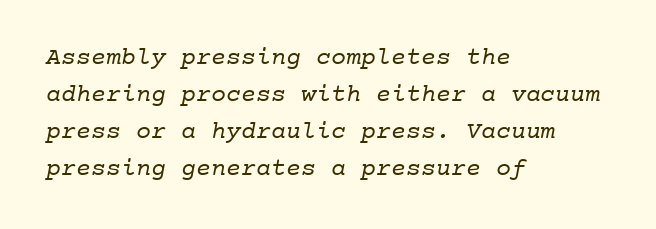
The image shows 25 px text type; set left-aligned, normal line spacing (1.48x), normal letter spacing, not underlined.
